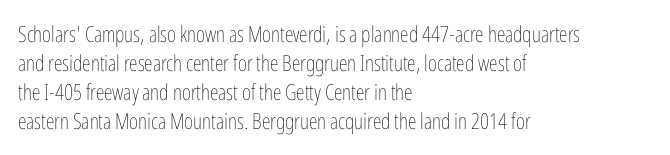
{"italic": "no", "bold": "no", "underline": "no", "align": "left", "line_spacing": "normal", "line_spacing_ratio": 1.32, "letter_spacing": "normal", "letter_spacing_em": 0.0, "glyph_px": 22}
